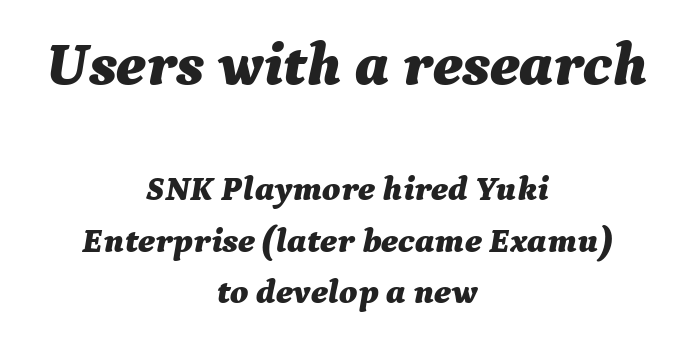
Q: Is the text bold? A: Yes.
Q: Is the text italic (slanted)? A: Yes, it leans right by about 9 degrees.
Q: Is the text underlined? A: No.
Q: How is the paragraph aligned? A: Centered.
Q: Is the spacing between letters normal or unusually wide? A: Normal.
Q: Is the spacing between lines tight, normal or loose? A: Normal.
Q: Which block of text is set in a larger size, the first (top) or the second (bottom)? A: The first (top) one.
Q: Width (condensed, normal, or wide)? A: Normal.
Q: Stroke contrast? A: Medium.
Q: x-height? A: Medium.
Q: Monospaced? A: No.
